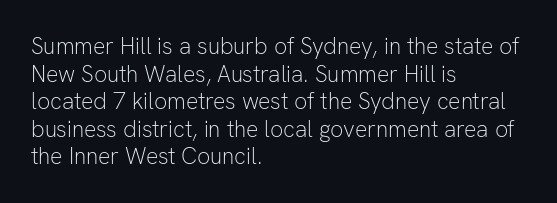
{"italic": "no", "bold": "no", "underline": "no", "align": "left", "line_spacing_ratio": 1.2, "letter_spacing": "normal", "letter_spacing_em": 0.0, "glyph_px": 23}
